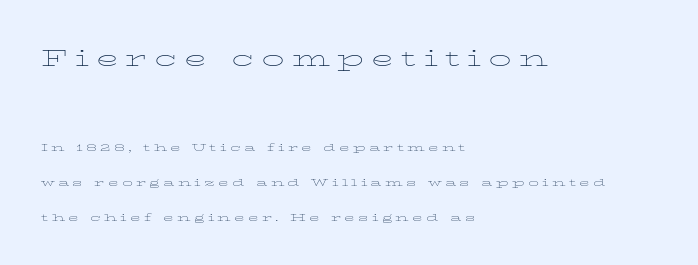
Q: Is the text bold? A: No.
Q: Is the text italic (slanted)? A: No, it is upright.
Q: Is the text underlined? A: No.
Q: How is the paragraph aligned? A: Left-aligned.
Q: Is the spacing between letters normal or unusually wide? A: Unusually wide.
Q: Is the spacing between lines tight, normal or loose? A: Loose.
Q: Which block of text is set in a larger size, the first (top) or the second (bottom)? A: The first (top) one.
Q: Width (condensed, normal, or wide)? A: Wide.
Q: Stroke contrast? A: Low.
Q: x-height? A: Medium.
Q: Monospaced? A: No.
